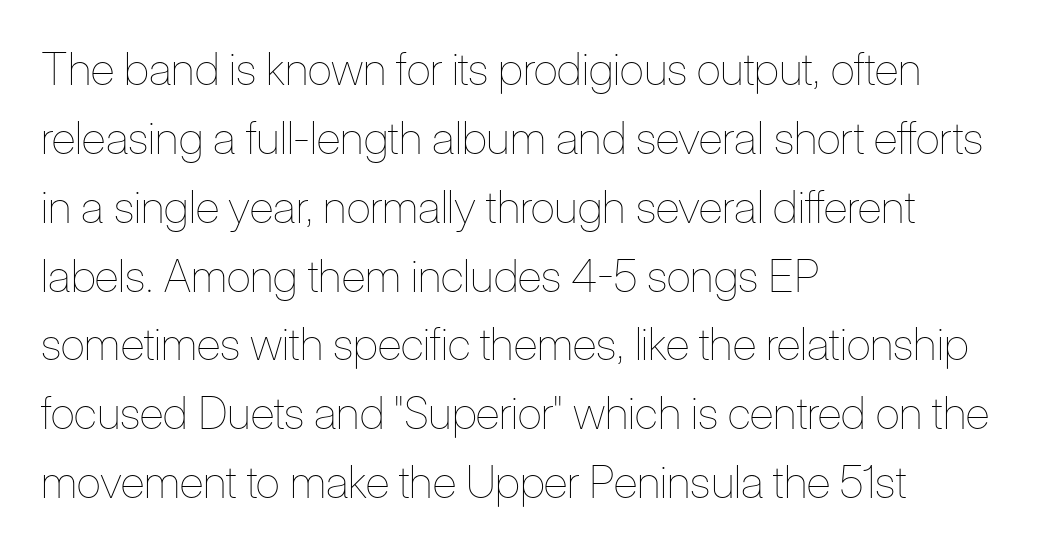
{"italic": "no", "bold": "no", "weight": "thin", "width": "condensed", "stroke_contrast": "low", "x_height": "medium", "monospaced": "no", "underline": "no", "align": "left", "line_spacing": "normal", "line_spacing_ratio": 1.53, "letter_spacing": "normal", "letter_spacing_em": 0.0, "glyph_px": 45}
